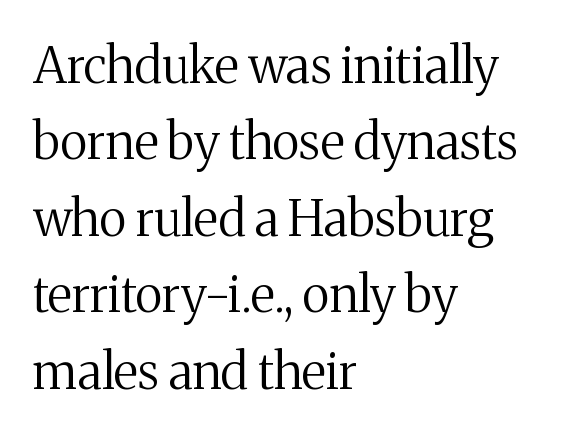
{"serif": "yes", "italic": "no", "bold": "no", "weight": "regular", "width": "normal", "stroke_contrast": "medium", "x_height": "medium", "monospaced": "no", "underline": "no", "align": "left", "line_spacing": "normal", "line_spacing_ratio": 1.53, "letter_spacing": "normal", "letter_spacing_em": 0.0, "glyph_px": 50}
